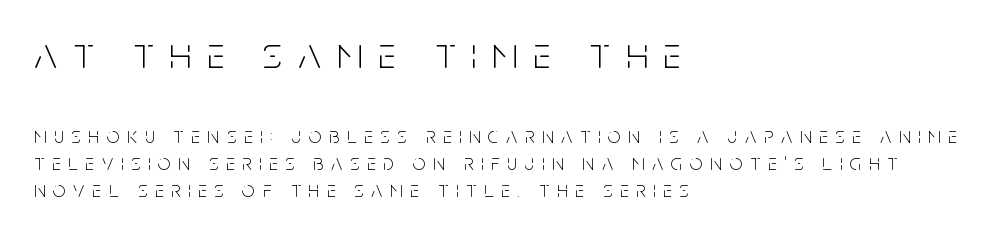
Does the type have serifs? No, each stem ends abruptly. Look at the glyph heights: the upper group is clearly the bigger setting. The letters are spread apart with noticeably loose tracking. Teacher's note: observe the even left margin — that is flush-left alignment. Caption: face not bold, strokes unweighted. Every character sits straight up, as roman type does.
